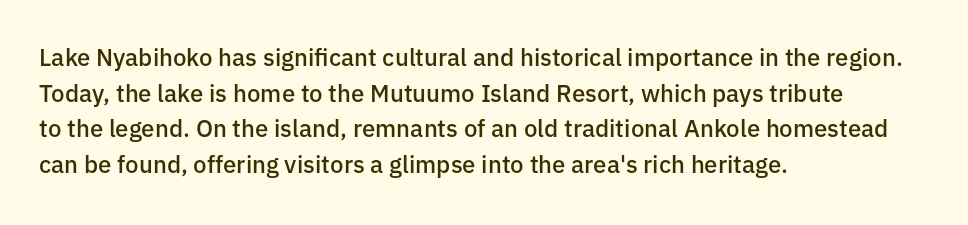
Q: Is the text bold? A: Semi-bold.
Q: Is the text italic (slanted)? A: No, it is upright.
Q: Is the text underlined? A: No.
Q: How is the paragraph aligned? A: Left-aligned.
Q: Is the spacing between letters normal or unusually wide? A: Normal.
Q: Is the spacing between lines tight, normal or loose? A: Normal.
